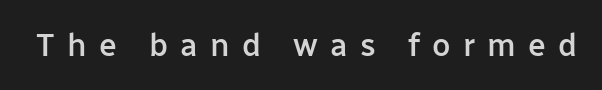
{"serif": "no", "italic": "no", "bold": "semi", "weight": "semibold", "width": "normal", "stroke_contrast": "low", "x_height": "medium", "monospaced": "no", "underline": "no", "letter_spacing": "wide", "letter_spacing_em": 0.38, "glyph_px": 32}
